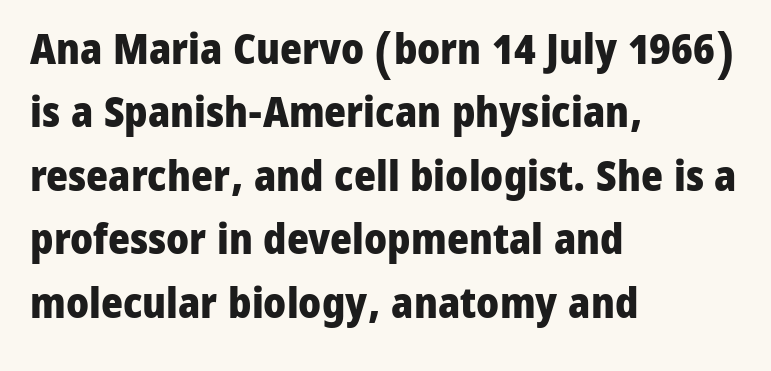
One glance says typical: line gaps are just what's usual. You could not count columns in this text — the font is proportionally spaced. Do the letters lean? They stand straight. Unlike a traditional serif, this face leaves its strokes unadorned. Caption: standard tracking, unaltered. The typesetting leans heavy: a genuine bold.
